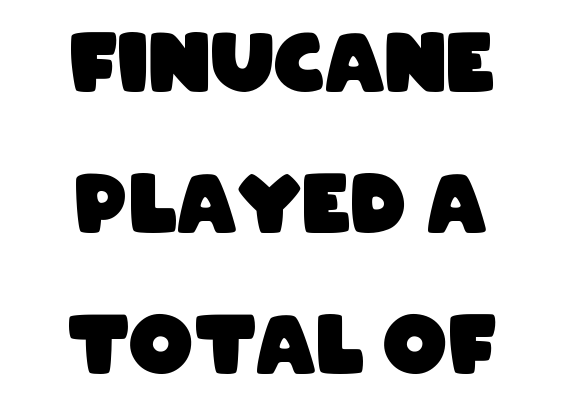
The image shows 80 px heavy, condensed sans-serif type; set centered, line spacing 1.76x, normal letter spacing, not underlined; low stroke contrast and a large x-height.
